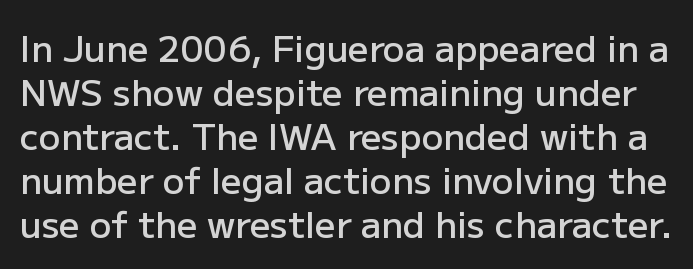
The image shows 36 px semibold sans-serif type, upright; set line spacing 1.22x, normal letter spacing, not underlined; low stroke contrast and a medium x-height.
